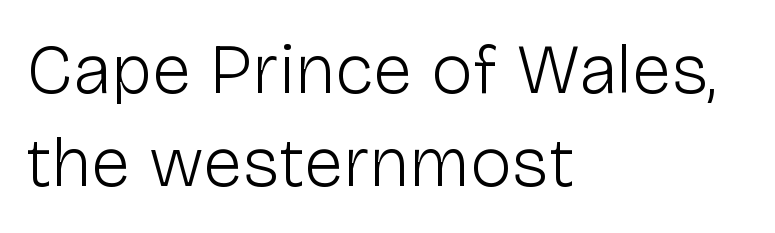
{"serif": "no", "italic": "no", "bold": "no", "weight": "light", "width": "normal", "stroke_contrast": "low", "x_height": "medium", "monospaced": "no", "underline": "no", "align": "left", "line_spacing": "normal", "line_spacing_ratio": 1.31, "letter_spacing": "normal", "letter_spacing_em": 0.0, "glyph_px": 71}
